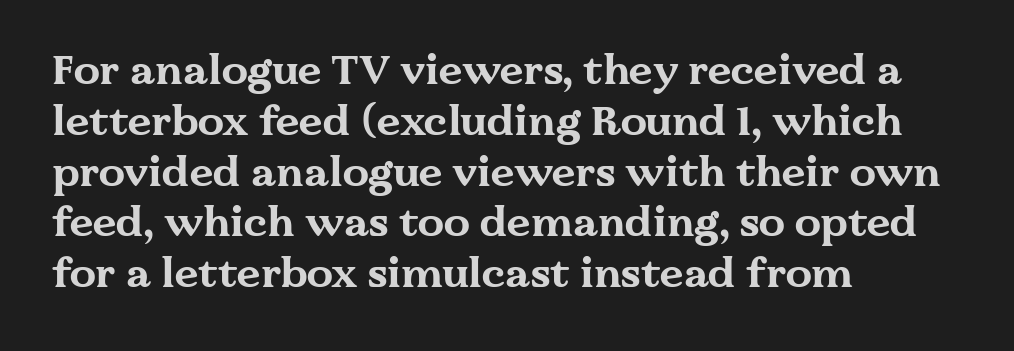
The sample has been set heavy, in full bold. Type without underlining. Looks like regular typesetting: each glyph gets only the width it needs. Each letter's strokes conclude with small projecting serifs.
